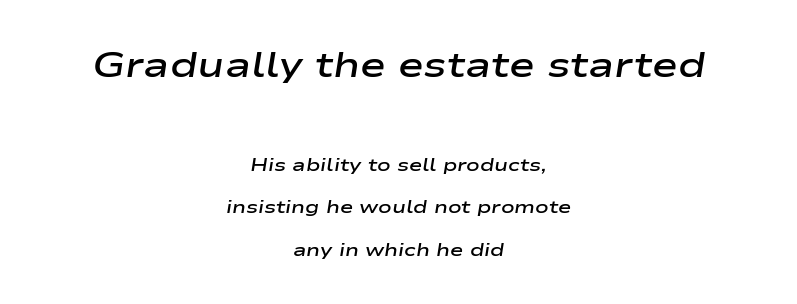
The image shows 35 px semibold, wide type, italic (leaning right); set centered, loose line spacing (2.36x), normal letter spacing, not underlined; the first (top) block is 1.94x larger; low stroke contrast and a medium x-height.
